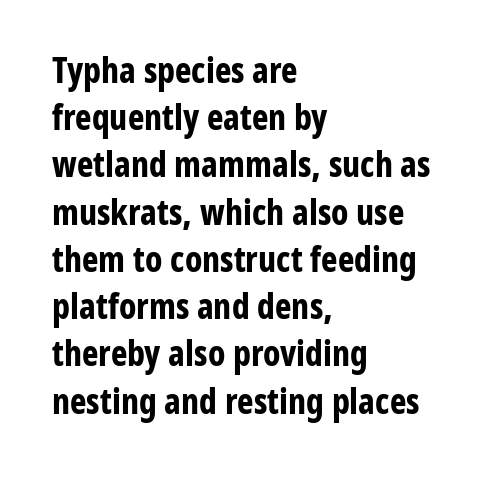
{"serif": "no", "italic": "no", "bold": "yes", "weight": "bold", "width": "condensed", "stroke_contrast": "low", "x_height": "medium", "monospaced": "no", "underline": "no", "align": "left", "line_spacing": "normal", "line_spacing_ratio": 1.35, "letter_spacing": "normal", "letter_spacing_em": 0.0, "glyph_px": 35}
